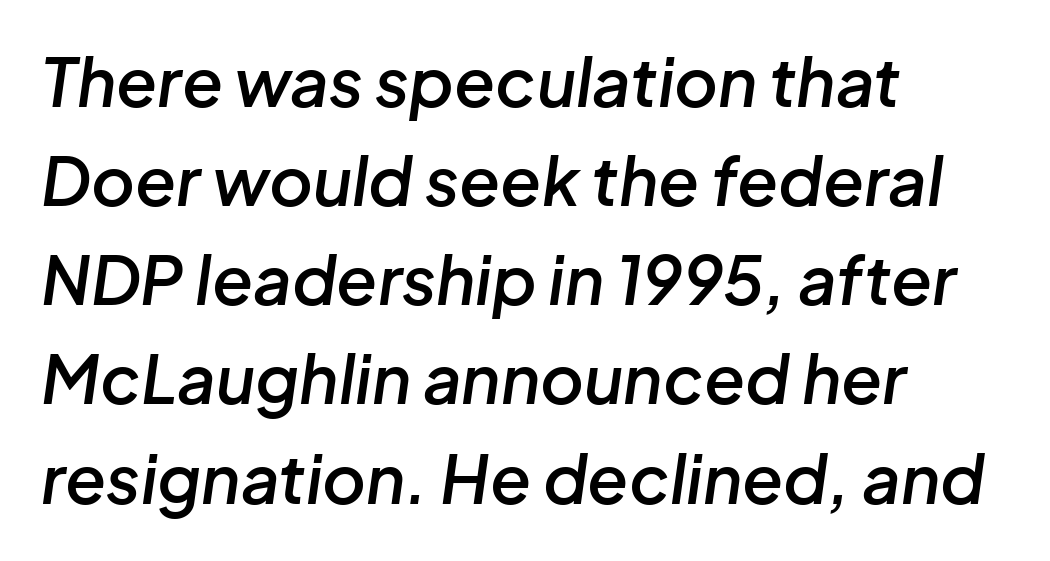
{"italic": "yes", "lean": "right", "slant_degrees": 8, "bold": "semi", "weight": "semibold", "width": "normal", "stroke_contrast": "low", "x_height": "medium", "monospaced": "no", "underline": "no", "align": "left", "line_spacing": "normal", "line_spacing_ratio": 1.48, "letter_spacing": "normal", "letter_spacing_em": 0.0, "glyph_px": 67}
